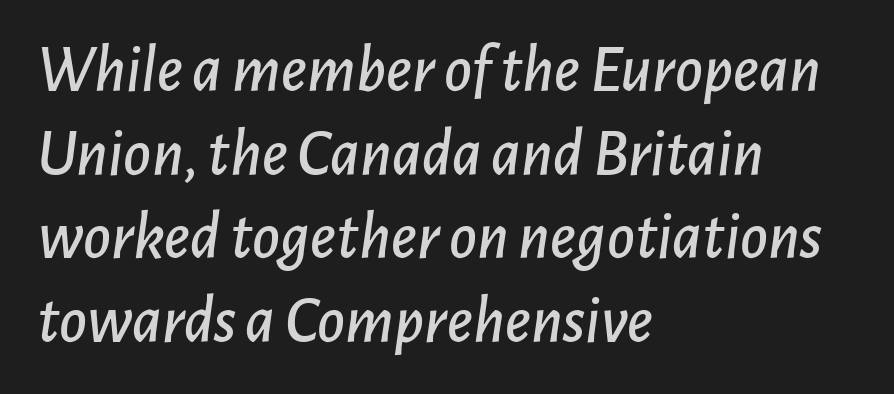
{"italic": "yes", "lean": "right", "slant_degrees": 7, "width": "normal", "stroke_contrast": "low", "x_height": "medium", "monospaced": "no", "underline": "no", "align": "left", "line_spacing": "normal", "line_spacing_ratio": 1.25, "letter_spacing": "normal", "letter_spacing_em": 0.0, "glyph_px": 67}
